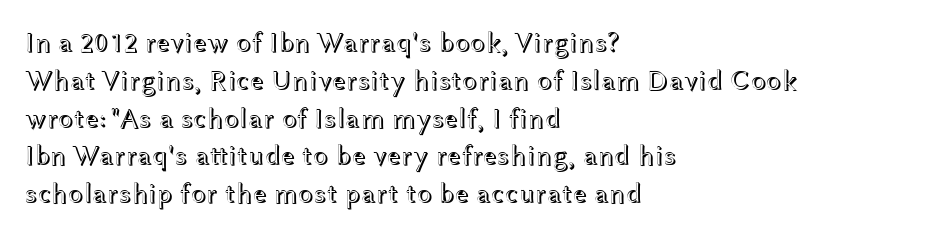
The letterforms sit shoulder to shoulder at normal distance. Note the varied advance widths — an 'i' is clearly narrower than an 'm'. Italic: no, the glyphs are upright roman. Anything drawn beneath the words? Only blank space. If you drew a ruler down the left edge, every line would touch it. The vertical gap from one line to the next is medium.
